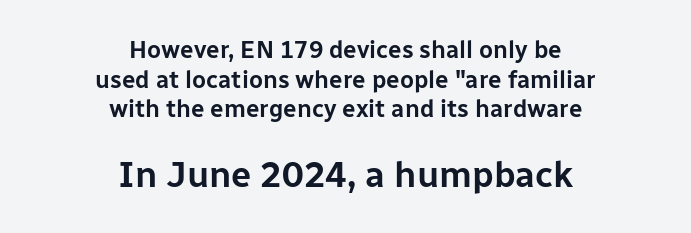
{"serif": "no", "italic": "no", "width": "normal", "stroke_contrast": "low", "x_height": "medium", "monospaced": "no", "underline": "no", "align": "center", "line_spacing_ratio": 1.23, "letter_spacing": "normal", "letter_spacing_em": 0.0, "larger_block": "second", "size_ratio": 1.5, "glyph_px": 36}
